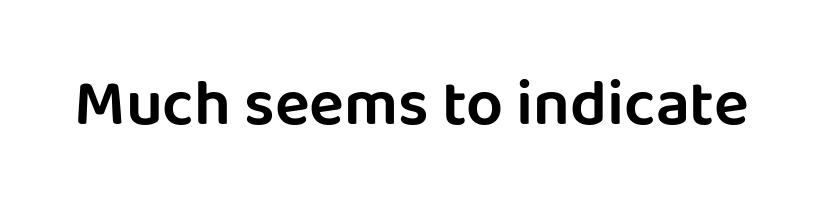
The line texture is even and compact thanks to regular tracking. A typesetter would label this face a sans. The axis of the letterforms is exactly vertical. Nobody drew a line under any word here. The letters advance in unequal steps, a hallmark of proportional type.
